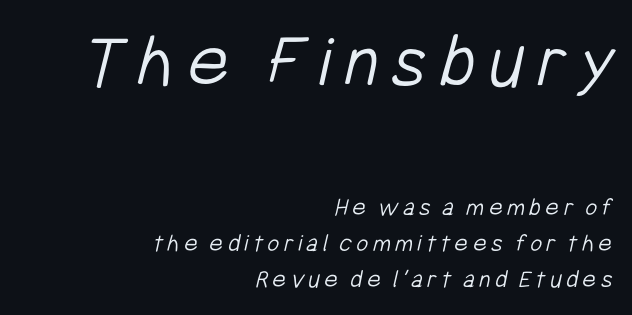
Q: Is the text bold? A: No.
Q: Is the typeface a serif or a sans-serif typeface? A: Sans-serif.
Q: Is the text underlined? A: No.
Q: How is the paragraph aligned? A: Right-aligned.
Q: Is the spacing between lines tight, normal or loose? A: Normal.
Q: Which block of text is set in a larger size, the first (top) or the second (bottom)? A: The first (top) one.
Q: Width (condensed, normal, or wide)? A: Condensed.
Q: Stroke contrast? A: Low.
Q: x-height? A: Medium.
Q: Monospaced? A: No.
